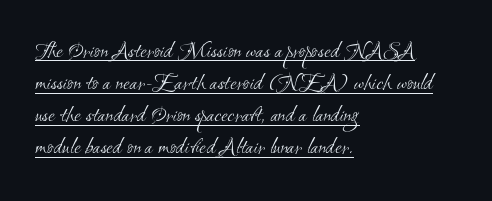
{"bold": "no", "underline": "yes", "align": "left", "line_spacing": "normal", "line_spacing_ratio": 1.34, "letter_spacing": "normal", "letter_spacing_em": 0.0, "glyph_px": 24}
